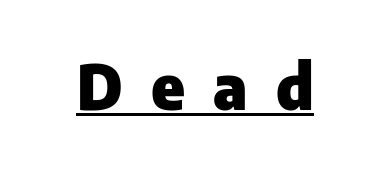
{"serif": "no", "italic": "no", "bold": "yes", "weight": "heavy", "width": "normal", "stroke_contrast": "low", "x_height": "medium", "monospaced": "no", "underline": "yes", "letter_spacing": "wide", "letter_spacing_em": 0.45, "glyph_px": 63}
